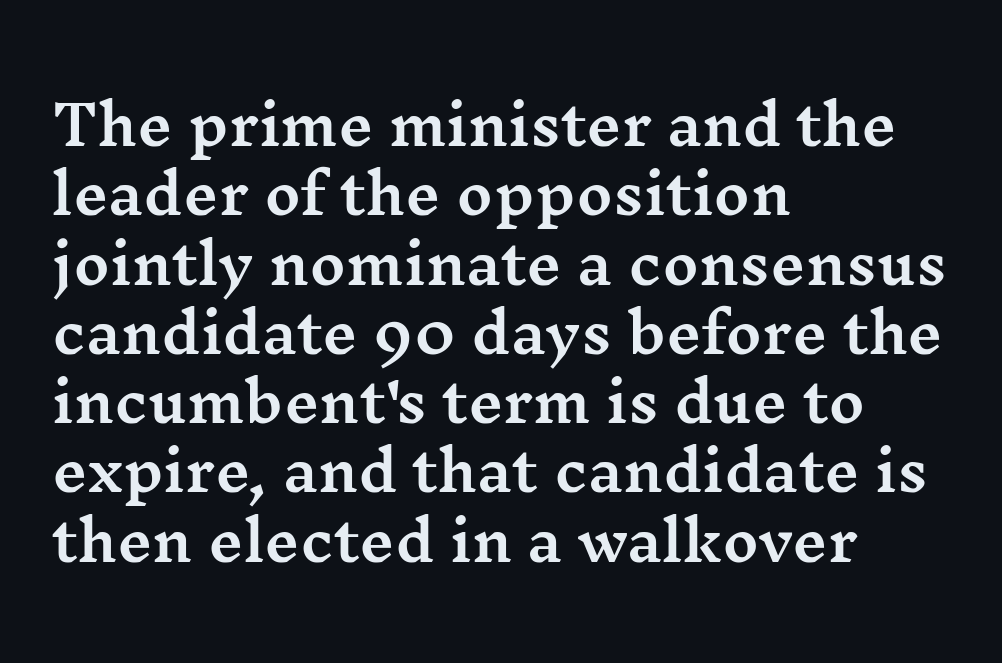
Q: Is the text italic (slanted)? A: No, it is upright.
Q: Is the typeface a serif or a sans-serif typeface? A: Serif.
Q: Is the text underlined? A: No.
Q: How is the paragraph aligned? A: Left-aligned.
Q: Is the spacing between letters normal or unusually wide? A: Normal.
Q: Is the spacing between lines tight, normal or loose? A: Normal.
Q: Width (condensed, normal, or wide)? A: Wide.
Q: Stroke contrast? A: Medium.
Q: x-height? A: Medium.
Q: Monospaced? A: No.
